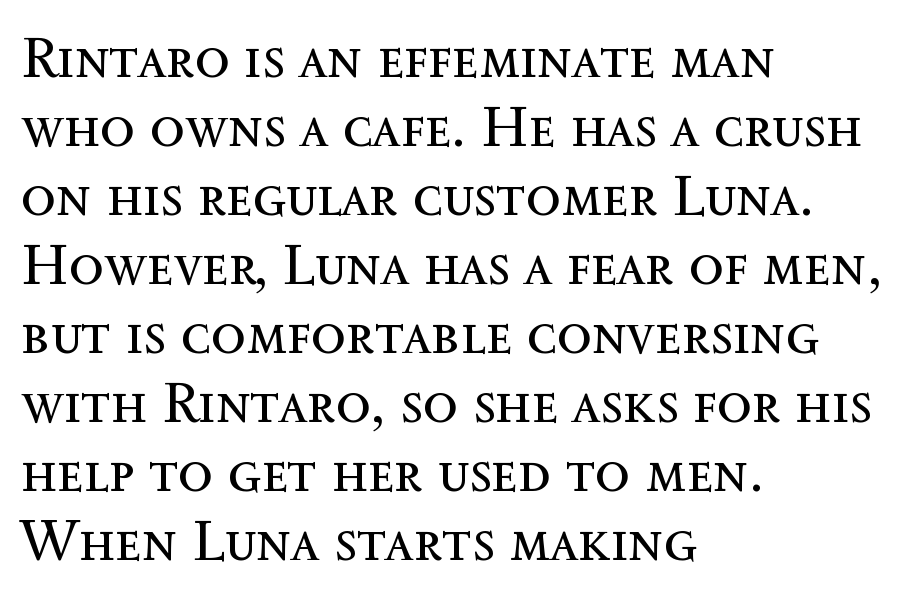
{"italic": "no", "bold": "no", "weight": "regular", "width": "normal", "x_height": "medium", "monospaced": "no", "underline": "no", "align": "left", "line_spacing_ratio": 1.21, "letter_spacing": "normal", "letter_spacing_em": 0.0, "glyph_px": 57}
